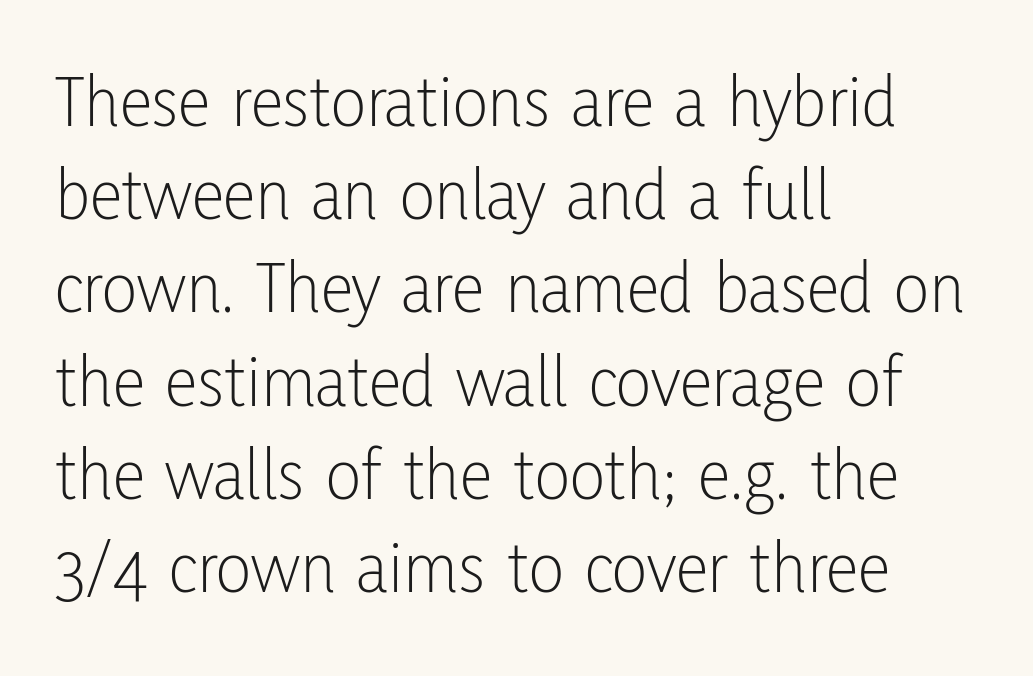
The image shows 74 px light, condensed sans-serif type, upright; set left-aligned, normal line spacing (1.26x), normal letter spacing, not underlined; low stroke contrast and a medium x-height.
